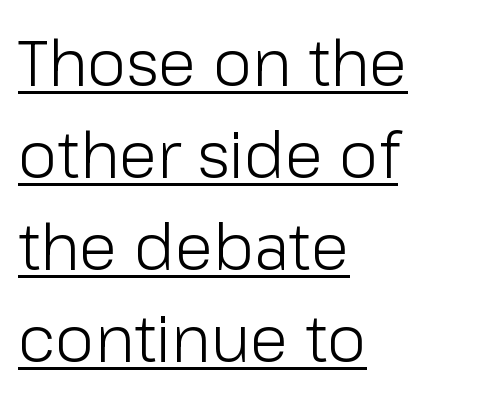
Stems here are at most as thick as an everyday book face. Does extra space separate the letters? No, they use regular spacing. Note: no serifs on the glyphs. Is this a fixed-width face? No — the glyphs have proportional, varying widths.
